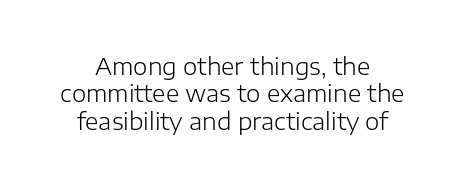
The weight tops out at a normal text grade. The specimen reads as upright at a glance. This rendering leaves character spacing at its baseline value. Plain, unruled lines of type.
